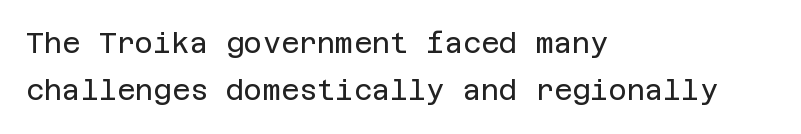
Serifs: no, the terminals of the letterforms are clean. All the whitespace from short lines collects on the right. Stroke mass is kept to a normal reading level or below. This sample keeps an unexceptional amount of space between lines. Ordinary non-slanted type is in use. The strip under each line holds only bare page.
